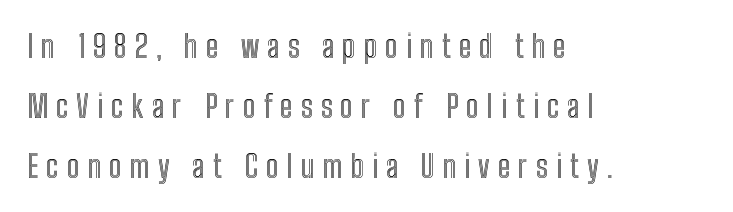
Observe the wide spacing: letters keep a clear distance from each other. The words here are not underlined. Notice how the passage keeps a crisp vertical edge on the left only. Style check: upright. Varying glyph widths throughout — classic text-font behaviour. Each new line begins a long way beneath the previous one.
